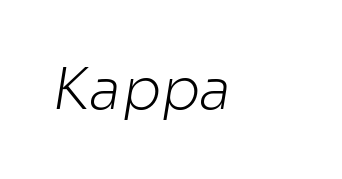
The image shows 57 px light sans-serif type; set normal letter spacing, not underlined; low stroke contrast and a medium x-height.
